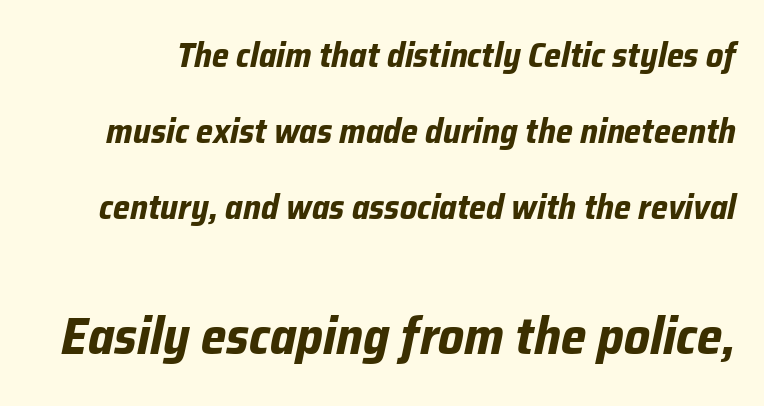
The image shows 51 px bold type, italic (leaning right); set loose line spacing (2.23x), normal letter spacing, not underlined; the second (bottom) block is 1.5x larger; low stroke contrast and a medium x-height.
